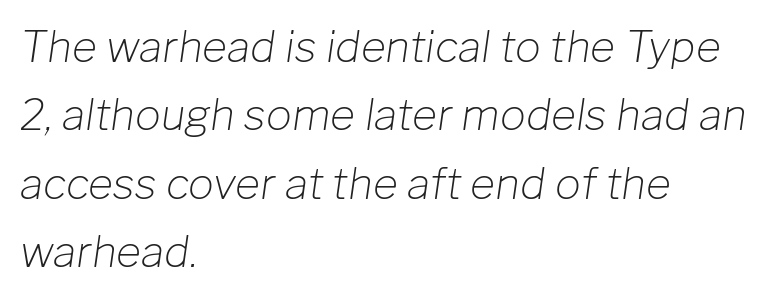
Think standard paragraph weight, or any step lighter than that. Character widths vary here, with narrow letters taking less room than wide ones. The paragraph shown leans on its left margin. Quick note: interline space is typical. Anything drawn beneath the words? Only blank space.
